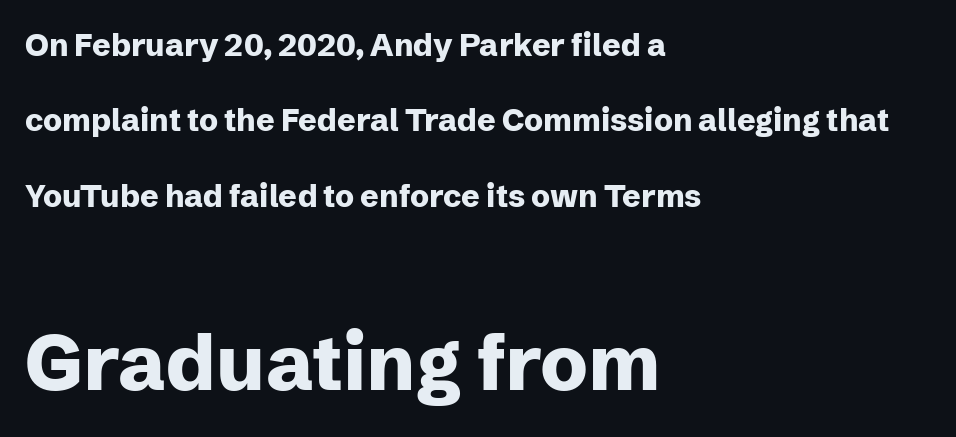
{"serif": "no", "italic": "no", "bold": "yes", "weight": "heavy", "width": "normal", "stroke_contrast": "low", "x_height": "medium", "monospaced": "no", "underline": "no", "align": "left", "line_spacing": "loose", "line_spacing_ratio": 2.43, "letter_spacing": "normal", "letter_spacing_em": 0.0, "larger_block": "second", "size_ratio": 2.52, "glyph_px": 78}
